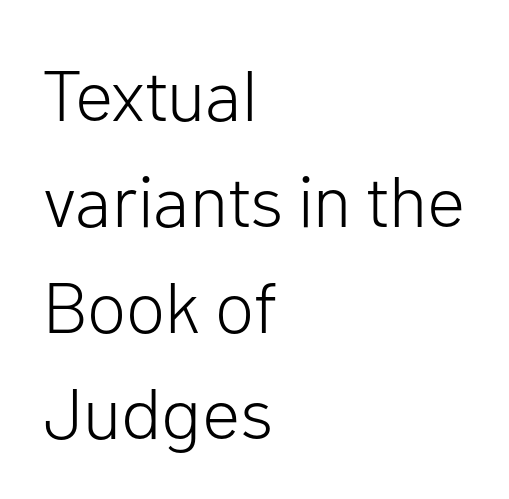
Q: Is the text bold? A: No.
Q: Is the text italic (slanted)? A: No, it is upright.
Q: Is the typeface a serif or a sans-serif typeface? A: Sans-serif.
Q: Is the text underlined? A: No.
Q: How is the paragraph aligned? A: Left-aligned.
Q: Is the spacing between letters normal or unusually wide? A: Normal.
Q: Is the spacing between lines tight, normal or loose? A: Normal.
Q: Width (condensed, normal, or wide)? A: Normal.
Q: Stroke contrast? A: Low.
Q: x-height? A: Medium.
Q: Monospaced? A: No.
